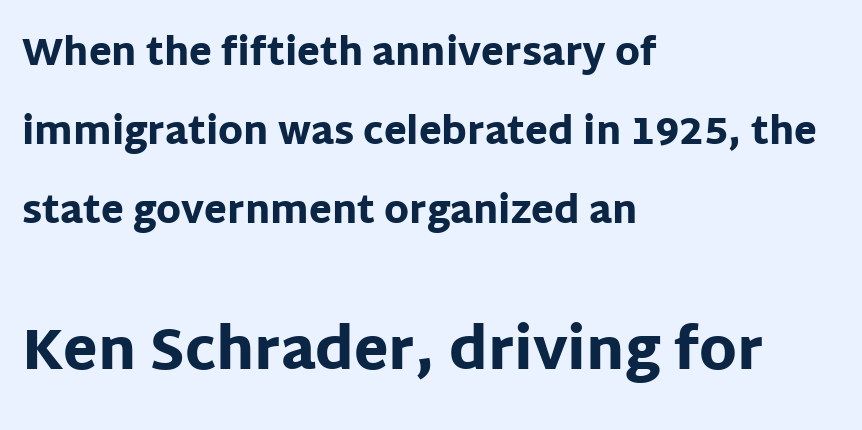
{"serif": "no", "italic": "no", "bold": "yes", "weight": "heavy", "width": "normal", "stroke_contrast": "low", "x_height": "large", "monospaced": "no", "underline": "no", "align": "left", "line_spacing": "loose", "line_spacing_ratio": 2.14, "letter_spacing": "normal", "letter_spacing_em": 0.0, "larger_block": "second", "size_ratio": 1.51, "glyph_px": 56}
